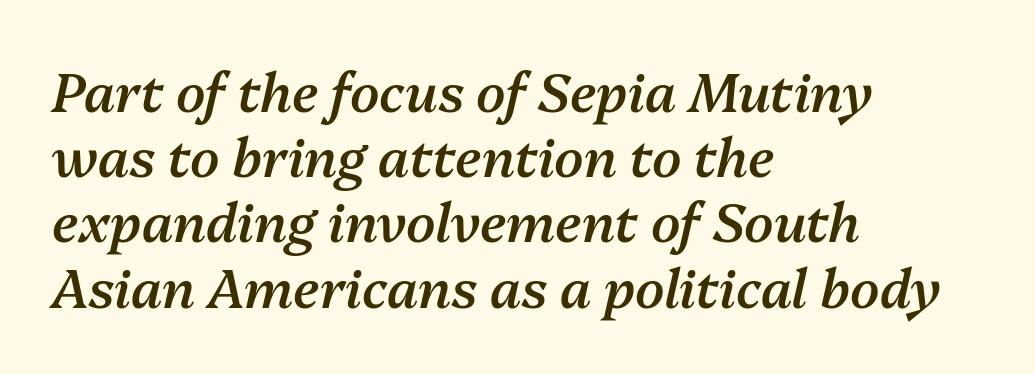
{"italic": "yes", "lean": "right", "slant_degrees": 13, "bold": "semi", "weight": "semibold", "width": "normal", "stroke_contrast": "medium", "x_height": "medium", "monospaced": "no", "underline": "no", "align": "left", "line_spacing_ratio": 1.23, "letter_spacing": "normal", "letter_spacing_em": 0.0, "glyph_px": 53}
